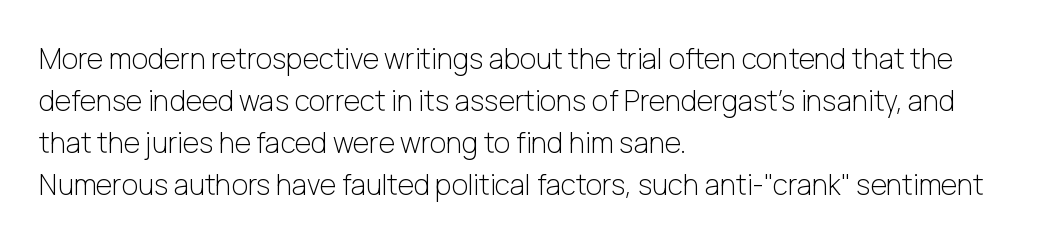
The image shows 28 px light sans-serif type, upright; set left-aligned, normal line spacing (1.5x), normal letter spacing, not underlined; low stroke contrast and a medium x-height.
